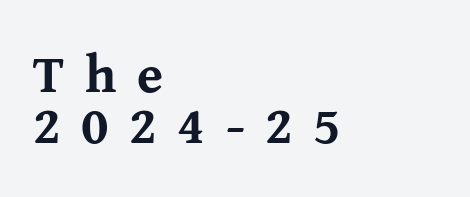
Q: Is the text bold? A: Yes.
Q: Is the text italic (slanted)? A: No, it is upright.
Q: Is the typeface a serif or a sans-serif typeface? A: Serif.
Q: Is the text underlined? A: No.
Q: How is the paragraph aligned? A: Left-aligned.
Q: Is the spacing between letters normal or unusually wide? A: Unusually wide.
Q: Is the spacing between lines tight, normal or loose? A: Tight.
Q: Width (condensed, normal, or wide)? A: Normal.
Q: Stroke contrast? A: Medium.
Q: x-height? A: Medium.
Q: Monospaced? A: No.
